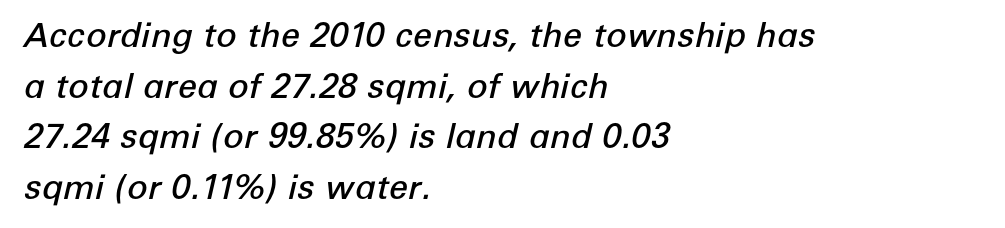
Q: Is the text bold? A: Semi-bold.
Q: Is the text italic (slanted)? A: Yes, it leans right by about 12 degrees.
Q: Is the text underlined? A: No.
Q: How is the paragraph aligned? A: Left-aligned.
Q: Is the spacing between letters normal or unusually wide? A: Normal.
Q: Is the spacing between lines tight, normal or loose? A: Normal.
Q: Width (condensed, normal, or wide)? A: Normal.
Q: Stroke contrast? A: Low.
Q: x-height? A: Medium.
Q: Monospaced? A: No.
